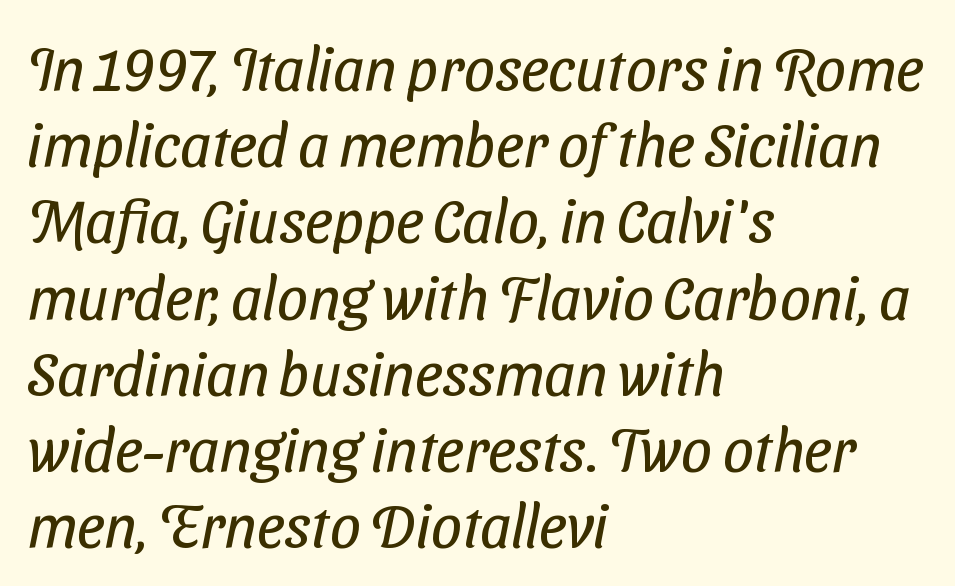
The rag falls on the right side of this text block. The font family rendered here belongs to the sans-serif group. No extra tracking has been applied to these lines. Evenly set lines give the paragraph a standard silhouette. The zone under the glyphs is completely vacant.
